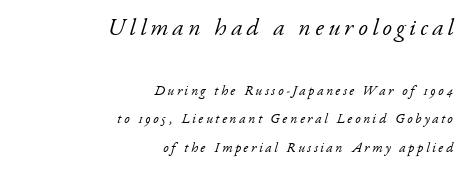
Tall strokes in this sample are angled rather than plumb. Bold? No — there's no thickening of the strokes. Widely set lines give the paragraph a tall, airy silhouette. The space beneath each line is pristine and unruled. Teacher's note: observe the even right margin — that is flush-right alignment.
